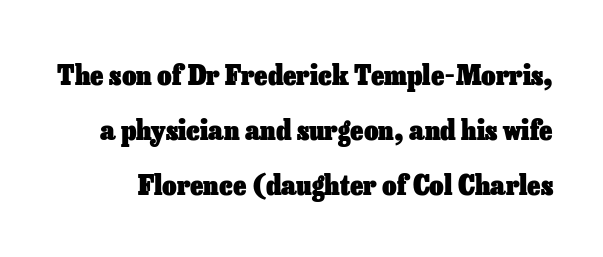
Q: Is the text bold? A: Yes.
Q: Is the text italic (slanted)? A: No, it is upright.
Q: Is the text underlined? A: No.
Q: Is the spacing between letters normal or unusually wide? A: Normal.
Q: Is the spacing between lines tight, normal or loose? A: Loose.
Q: Width (condensed, normal, or wide)? A: Normal.
Q: Stroke contrast? A: Low.
Q: x-height? A: Medium.
Q: Monospaced? A: No.
